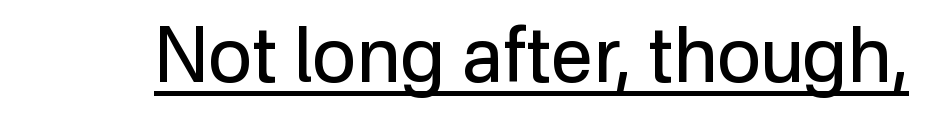
The image shows 76 px regular-weight sans-serif type, upright; set normal letter spacing, underlined; low stroke contrast and a medium x-height.
